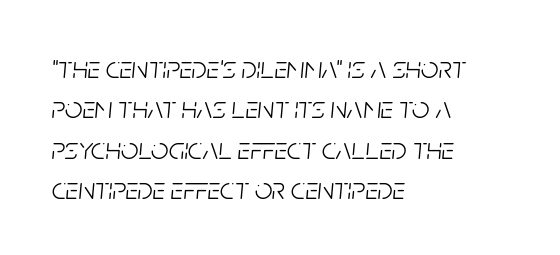
The image shows 31 px light, condensed type, italic (leaning right); set left-aligned, normal line spacing (1.3x), normal letter spacing, not underlined; low stroke contrast and a large x-height.
